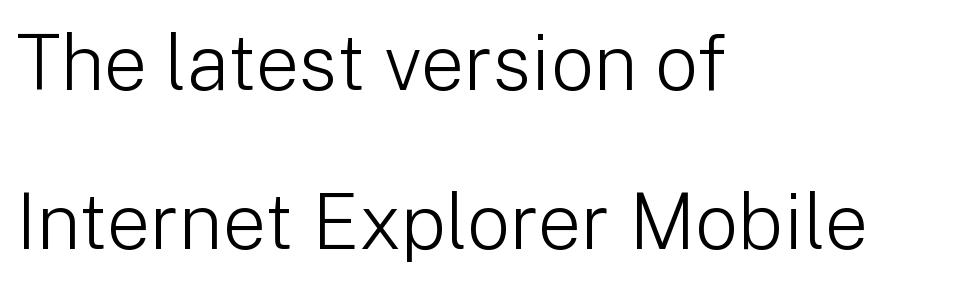
This sample is left-justified, so line endings fall wherever the words run out. A clean baseline with only descenders dipping below it. Style check: upright. The text was rendered using a sans face with plain stroke endings. This is not heavy type; no bold has been used. Loosely led — the rows are spread out.
